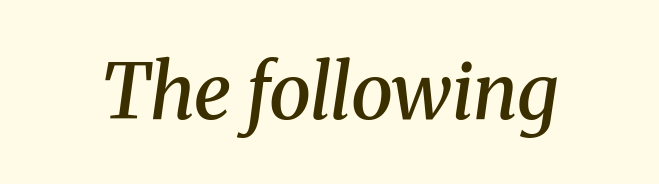
Look at the tracking — it's just the regular setting, nothing added. This is moderately heavy type, rendered in semibold. Lines of text with bare space underneath. A typesetter would call this proportional, since set widths differ per character. The face used here has a pronounced slope to its letters. Look at the bottom of the vertical strokes: they flare into serifs here.
